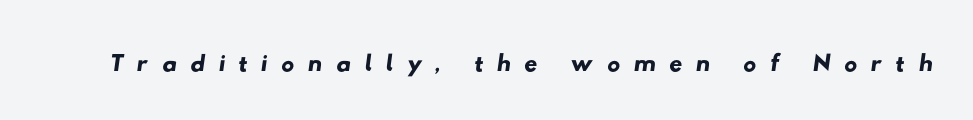
Q: Is the typeface a serif or a sans-serif typeface? A: Sans-serif.
Q: Is the text underlined? A: No.
Q: Is the spacing between letters normal or unusually wide? A: Unusually wide.
Q: Width (condensed, normal, or wide)? A: Wide.
Q: Stroke contrast? A: Low.
Q: x-height? A: Small.
Q: Monospaced? A: No.
